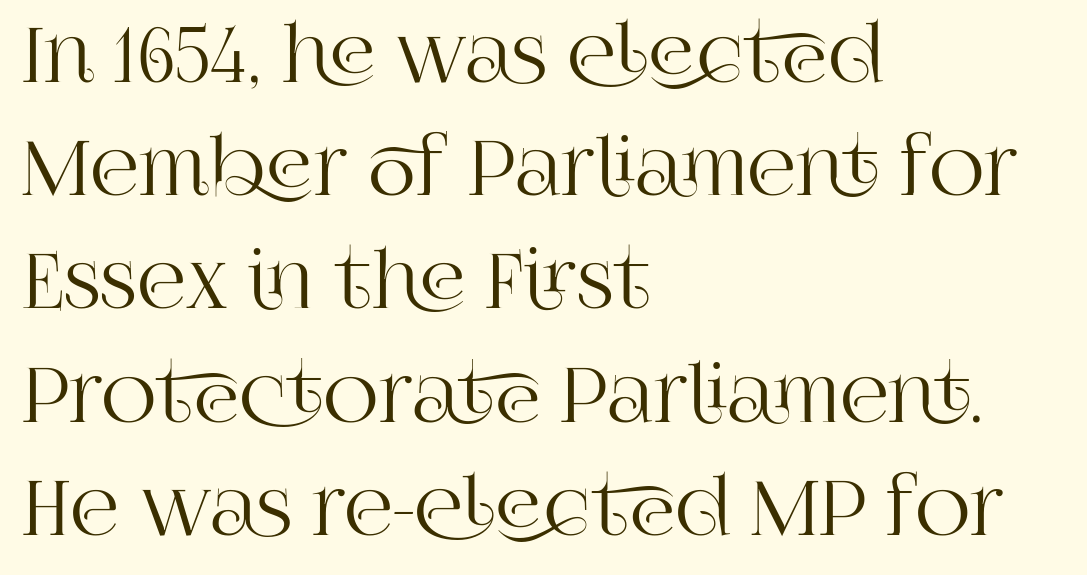
{"serif": "yes", "italic": "no", "width": "normal", "stroke_contrast": "high", "x_height": "large", "monospaced": "no", "underline": "no", "align": "left", "line_spacing": "normal", "line_spacing_ratio": 1.47, "letter_spacing": "normal", "letter_spacing_em": 0.0, "glyph_px": 77}
